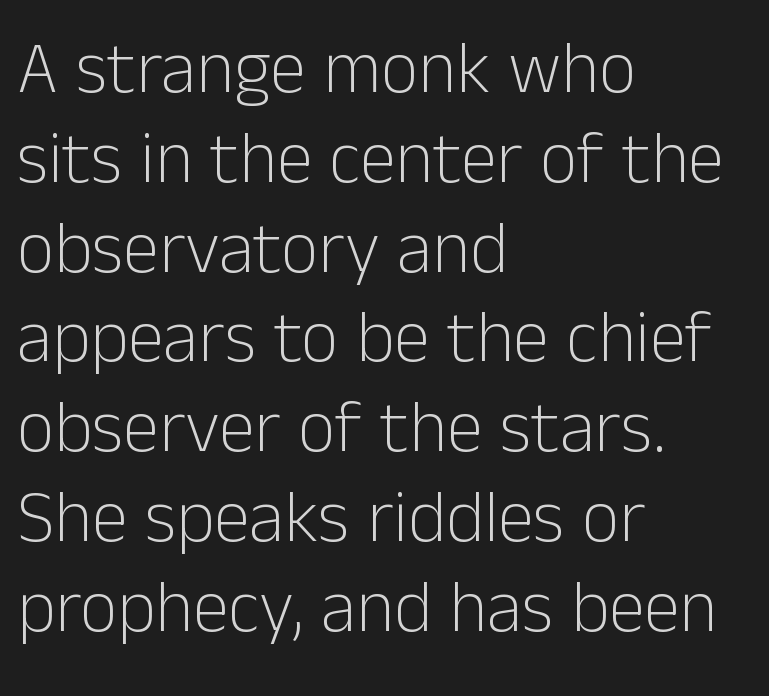
{"serif": "no", "italic": "no", "bold": "no", "weight": "light", "width": "normal", "stroke_contrast": "low", "x_height": "medium", "monospaced": "no", "underline": "no", "align": "left", "line_spacing_ratio": 1.23, "letter_spacing": "normal", "letter_spacing_em": 0.0, "glyph_px": 73}
